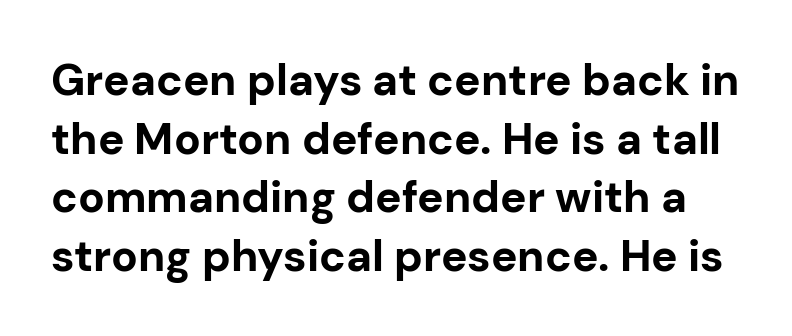
There is no visible air inserted between adjacent glyphs. Underline: absent. Its strokes are broad and dark, the hallmark of bold type. The passage shown is typed in a proportional face where columns would drift.
